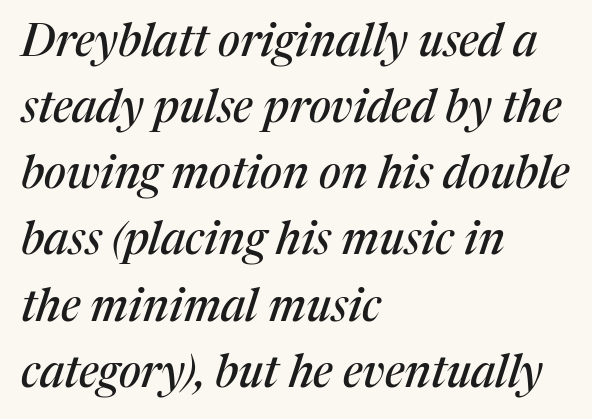
{"serif": "yes", "italic": "yes", "lean": "right", "slant_degrees": 17, "width": "normal", "stroke_contrast": "medium", "x_height": "medium", "monospaced": "no", "underline": "no", "align": "left", "line_spacing": "normal", "line_spacing_ratio": 1.47, "letter_spacing": "normal", "letter_spacing_em": 0.0, "glyph_px": 45}
